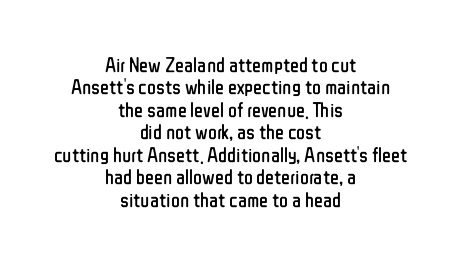
{"italic": "no", "bold": "no", "underline": "no", "align": "center", "line_spacing": "tight", "line_spacing_ratio": 1.07, "letter_spacing": "normal", "letter_spacing_em": 0.0, "glyph_px": 21}
